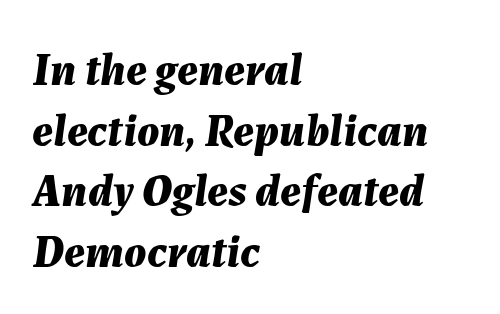
Notice how the stems are inclined rather than vertical — that's the hallmark of italics. A typesetter would call this leading conventional body-copy spacing. In CSS terms this would be text-align: left. Nothing unusual about the tracking: characters are spaced as the font intends. Bold? Absolutely — the strokes are thick and heavy. Lines of text with bare space underneath.
